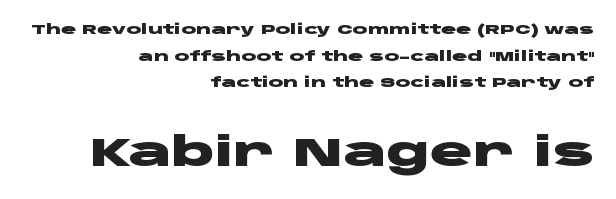
This rendering uses right alignment, leaving the left contour irregular. The string is rendered with underlining switched off. Quick note: interline space is abundant. Reading top to bottom, the characters get bigger at the block break. Strokes here are thick enough to call this a true bold. Is the letter spacing exaggerated? No — it looks like the ordinary default.
